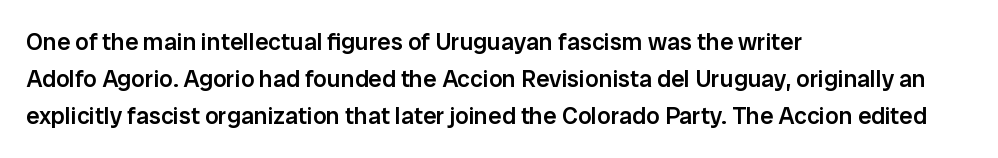
Leading matches the norm, producing a regular column. This is roman type, the default non-slanted kind. Students, note that the glyphs here touch the page at normal intervals. Anything drawn beneath the words? Only blank space.
